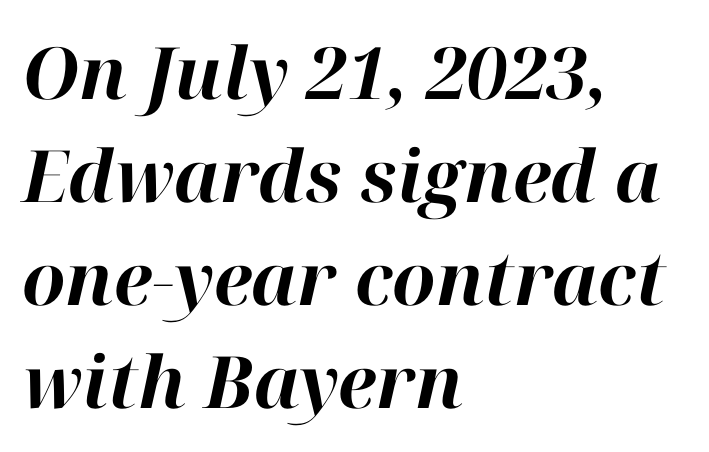
The image shows 72 px bold type, italic (leaning right); set left-aligned, normal line spacing (1.43x), normal letter spacing, not underlined; high stroke contrast and a medium x-height.
